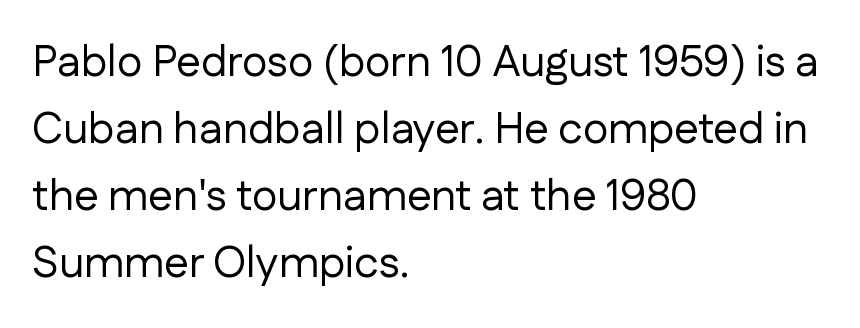
The image shows 44 px regular-weight sans-serif type, upright; set left-aligned, normal line spacing (1.52x), normal letter spacing, not underlined; low stroke contrast and a medium x-height.
